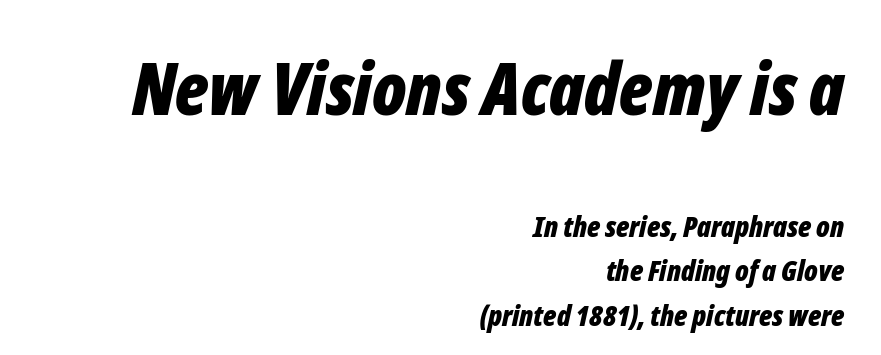
Does the weight exceed regular? Yes, all the way to bold. Layout note: lines flush right. You get the large type first, then a drop to smaller type. Each letter keeps its own natural width here, so spacing adapts to shape. When letters slant like this, we call the style italic.
